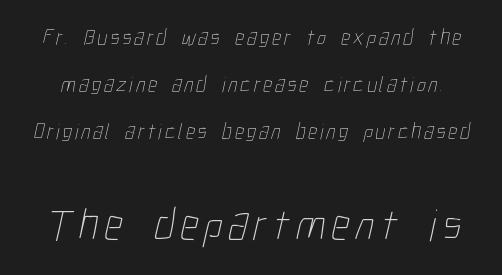
The image shows 45 px thin, condensed type; set loose line spacing (2.14x), not underlined; the second (bottom) block is 2.05x larger; low stroke contrast and a medium x-height.
